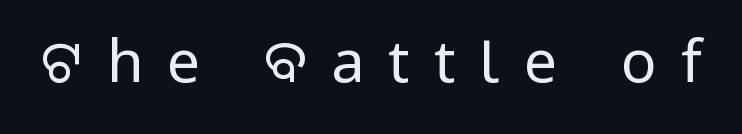
The image shows 59 px regular-weight sans-serif type, upright; set unusually wide letter spacing (+0.41 em), not underlined; low stroke contrast and a medium x-height.
